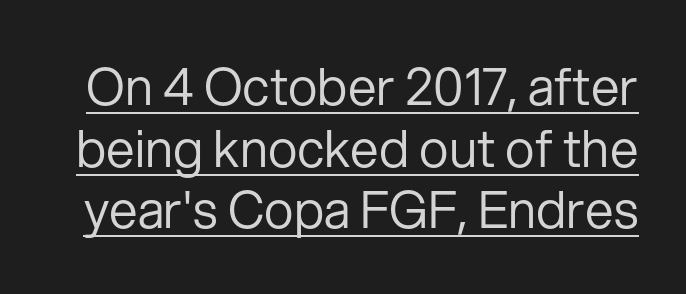
Q: Is the text bold? A: No.
Q: Is the text italic (slanted)? A: No, it is upright.
Q: Is the typeface a serif or a sans-serif typeface? A: Sans-serif.
Q: Is the text underlined? A: Yes.
Q: Is the spacing between letters normal or unusually wide? A: Normal.
Q: Width (condensed, normal, or wide)? A: Normal.
Q: Stroke contrast? A: Low.
Q: x-height? A: Medium.
Q: Monospaced? A: No.
